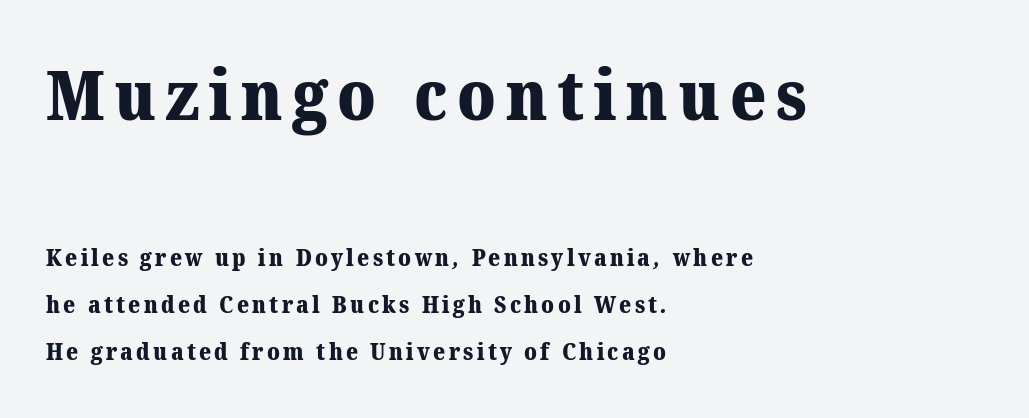
Only glyphs here, with clear space below each row. This layout puts the oversized block above and the modest block below. Looks like regular typesetting: each glyph gets only the width it needs. In CSS terms this would be text-align: left. Is the type bold? Yes — the strokes are clearly thick and heavy.
